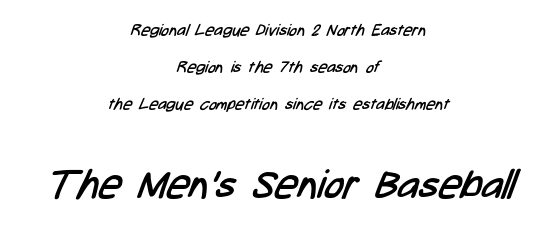
The image shows 40 px regular-weight, condensed sans-serif type; set centered, loose line spacing (2.31x), normal letter spacing, not underlined; the second (bottom) block is 2.5x larger; low stroke contrast and a medium x-height.
